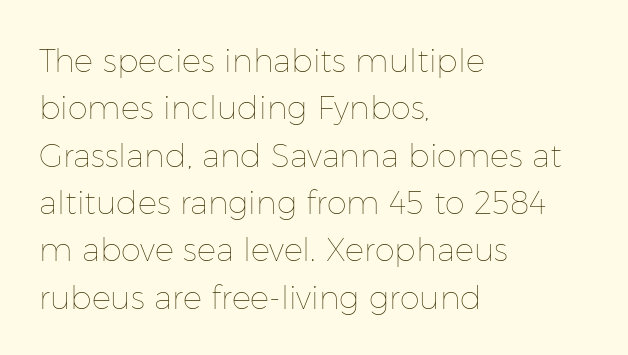
{"italic": "no", "bold": "no", "weight": "thin", "width": "normal", "stroke_contrast": "low", "x_height": "medium", "monospaced": "no", "underline": "no", "align": "left", "line_spacing": "normal", "line_spacing_ratio": 1.48, "letter_spacing": "normal", "letter_spacing_em": 0.0, "glyph_px": 32}
